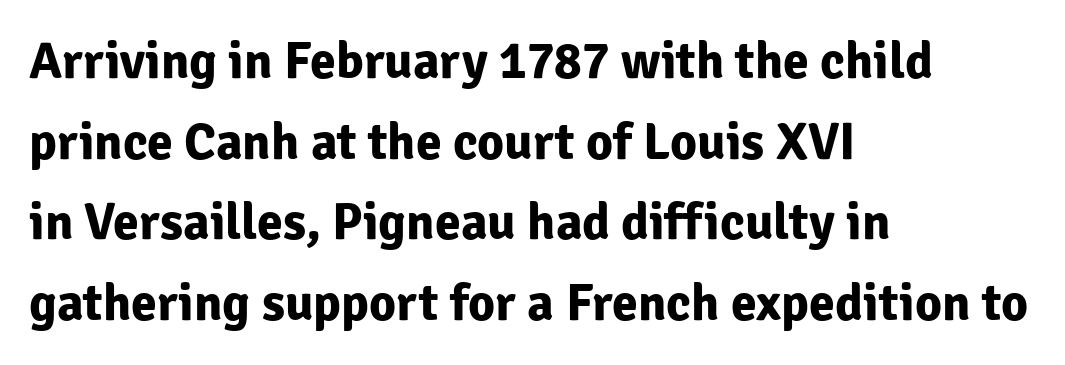
The image shows 52 px bold sans-serif type, upright; set left-aligned, normal line spacing (1.55x), normal letter spacing, not underlined; low stroke contrast and a medium x-height.
